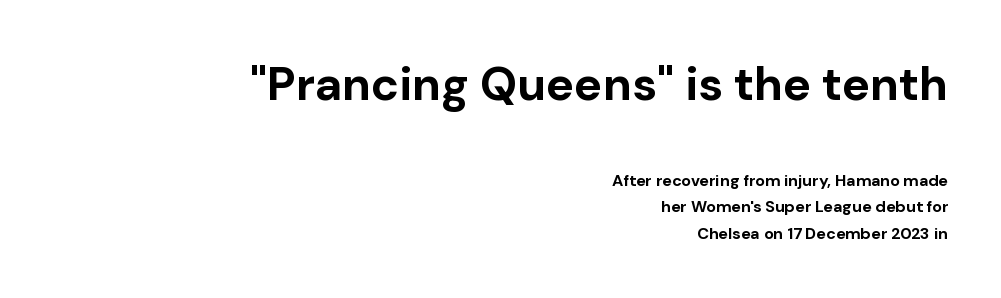
The image shows 47 px bold sans-serif type, upright; set right-aligned, normal line spacing (1.68x), normal letter spacing, not underlined; the first (top) block is 2.94x larger; low stroke contrast and a medium x-height.
